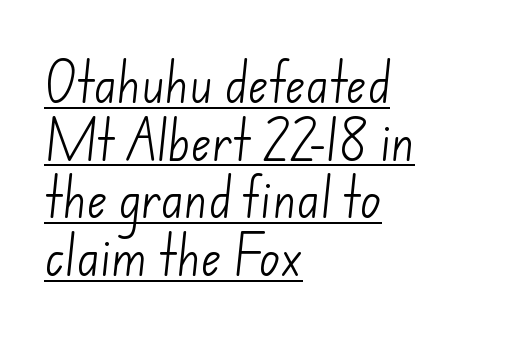
{"serif": "no", "bold": "no", "weight": "light", "width": "normal", "stroke_contrast": "low", "x_height": "small", "monospaced": "no", "underline": "yes", "align": "left", "line_spacing": "normal", "line_spacing_ratio": 1.31, "letter_spacing": "normal", "letter_spacing_em": 0.0, "glyph_px": 44}
